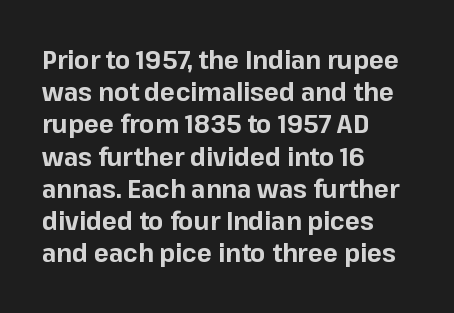
The image shows 25 px bold type, upright; set left-aligned, normal line spacing (1.29x), normal letter spacing, not underlined.
